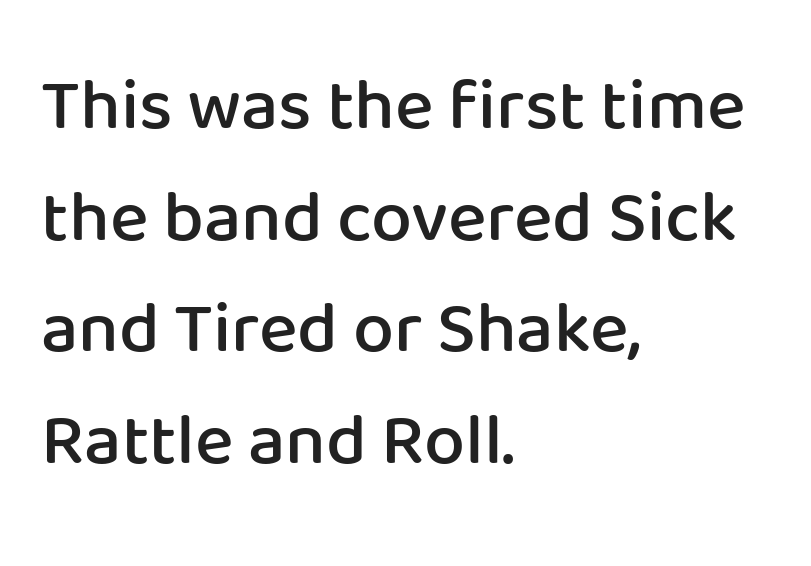
The image shows 73 px semibold sans-serif type, upright; set left-aligned, normal line spacing (1.53x), normal letter spacing, not underlined; low stroke contrast and a medium x-height.
